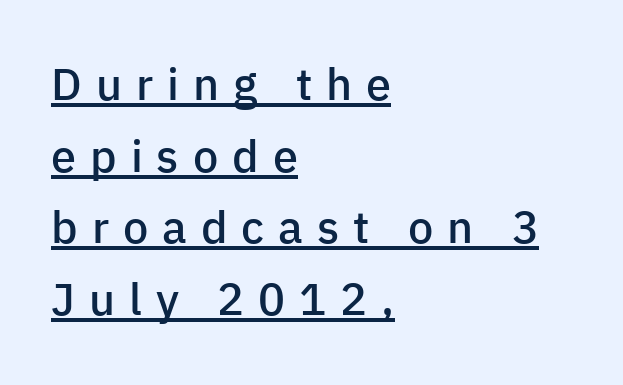
Q: Is the text bold? A: Semi-bold.
Q: Is the text italic (slanted)? A: No, it is upright.
Q: Is the typeface a serif or a sans-serif typeface? A: Sans-serif.
Q: Is the text underlined? A: Yes.
Q: How is the paragraph aligned? A: Left-aligned.
Q: Is the spacing between letters normal or unusually wide? A: Unusually wide.
Q: Is the spacing between lines tight, normal or loose? A: Normal.
Q: Width (condensed, normal, or wide)? A: Normal.
Q: Stroke contrast? A: Low.
Q: x-height? A: Medium.
Q: Monospaced? A: No.
